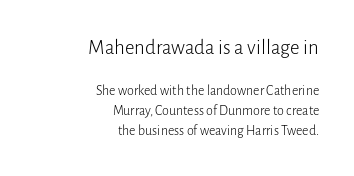
{"italic": "no", "bold": "no", "underline": "no", "align": "right", "line_spacing": "normal", "line_spacing_ratio": 1.44, "letter_spacing": "normal", "letter_spacing_em": 0.0, "larger_block": "first", "size_ratio": 1.5, "glyph_px": 21}
